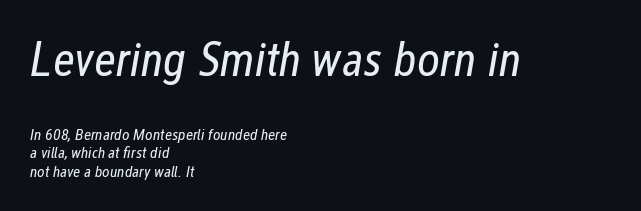
{"italic": "yes", "lean": "right", "slant_degrees": 12, "bold": "no", "weight": "regular", "width": "condensed", "stroke_contrast": "low", "x_height": "medium", "monospaced": "no", "underline": "no", "align": "left", "line_spacing": "tight", "line_spacing_ratio": 1.14, "letter_spacing": "normal", "letter_spacing_em": 0.0, "larger_block": "first", "size_ratio": 3.06, "glyph_px": 49}
